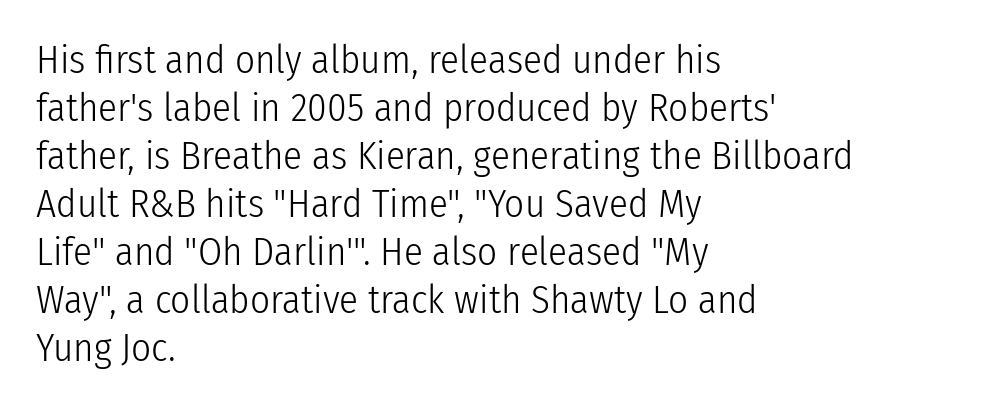
{"serif": "no", "italic": "no", "bold": "no", "weight": "light", "width": "condensed", "stroke_contrast": "low", "x_height": "medium", "monospaced": "no", "underline": "no", "align": "left", "line_spacing_ratio": 1.23, "letter_spacing": "normal", "letter_spacing_em": 0.0, "glyph_px": 39}
